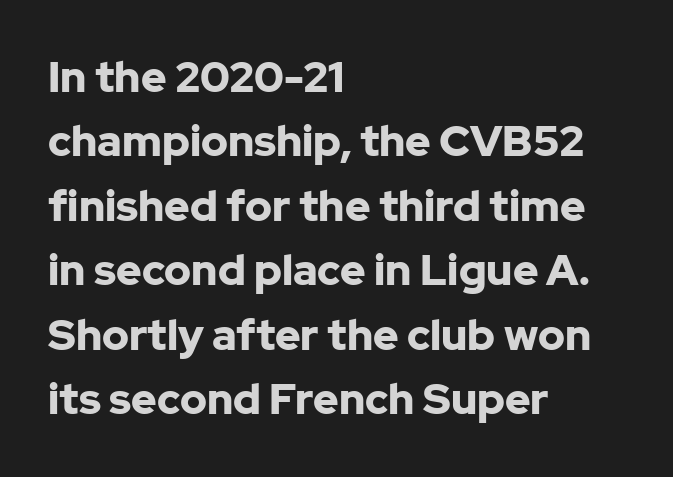
Q: Is the text bold? A: Yes.
Q: Is the text italic (slanted)? A: No, it is upright.
Q: Is the typeface a serif or a sans-serif typeface? A: Sans-serif.
Q: Is the text underlined? A: No.
Q: How is the paragraph aligned? A: Left-aligned.
Q: Is the spacing between letters normal or unusually wide? A: Normal.
Q: Is the spacing between lines tight, normal or loose? A: Normal.
Q: Width (condensed, normal, or wide)? A: Normal.
Q: Stroke contrast? A: Low.
Q: x-height? A: Medium.
Q: Monospaced? A: No.
